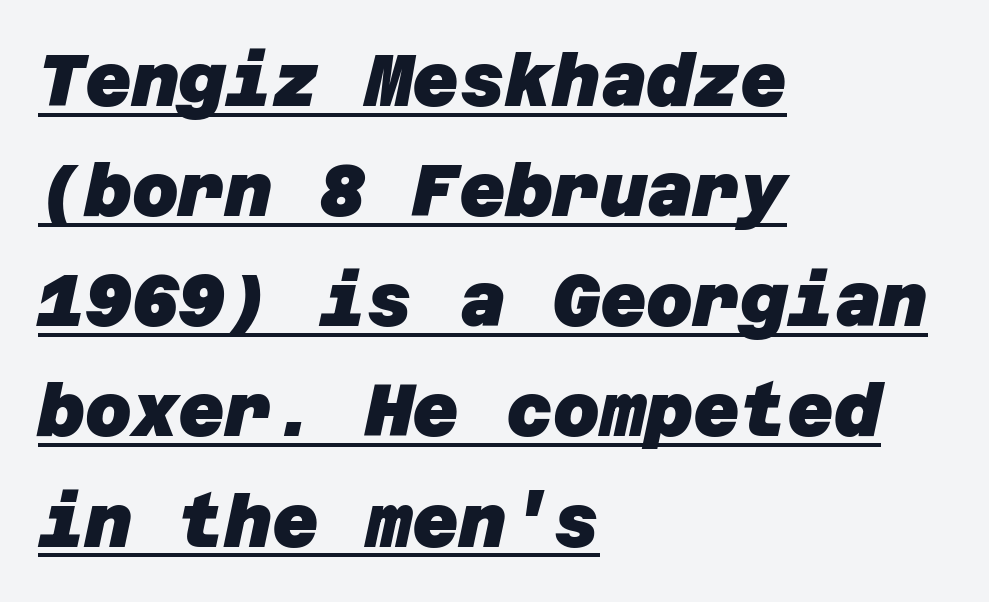
{"serif": "no", "bold": "yes", "weight": "heavy", "width": "normal", "stroke_contrast": "low", "x_height": "large", "underline": "yes", "align": "left", "line_spacing": "normal", "line_spacing_ratio": 1.53, "letter_spacing": "normal", "letter_spacing_em": 0.0, "glyph_px": 72}
